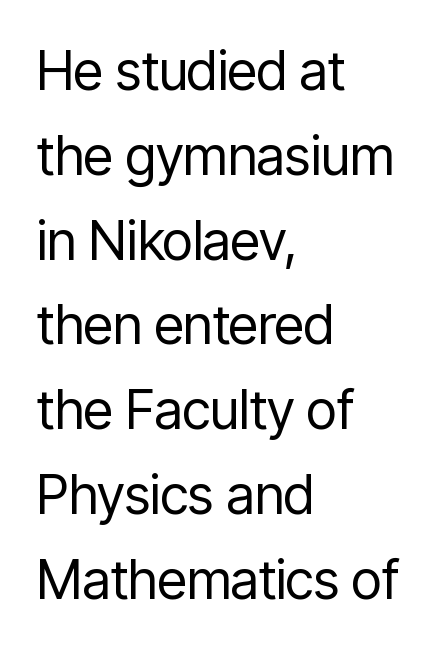
Q: Is the text bold? A: No.
Q: Is the text italic (slanted)? A: No, it is upright.
Q: Is the typeface a serif or a sans-serif typeface? A: Sans-serif.
Q: Is the text underlined? A: No.
Q: How is the paragraph aligned? A: Left-aligned.
Q: Is the spacing between letters normal or unusually wide? A: Normal.
Q: Is the spacing between lines tight, normal or loose? A: Normal.
Q: Width (condensed, normal, or wide)? A: Condensed.
Q: Stroke contrast? A: Low.
Q: x-height? A: Medium.
Q: Monospaced? A: No.
